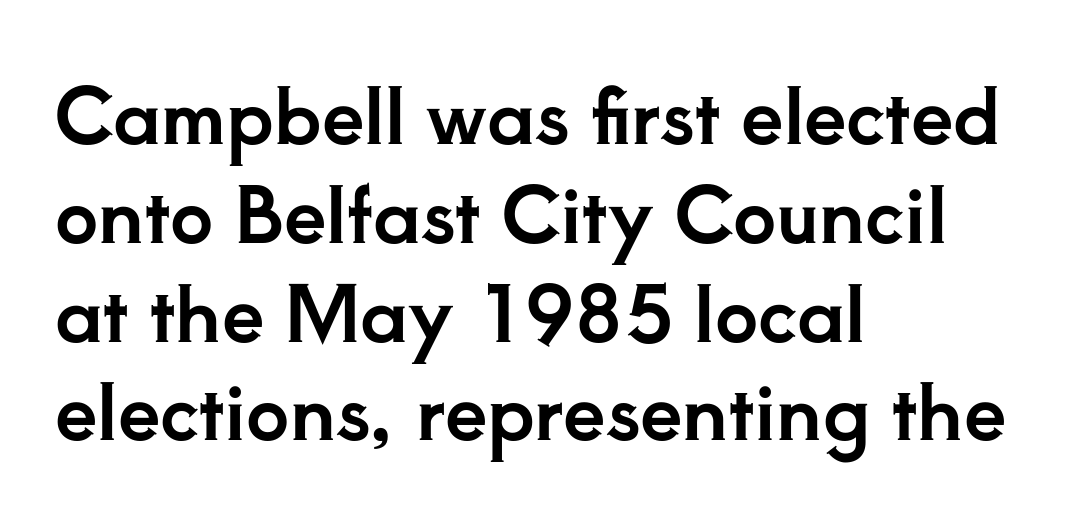
One-word summary of the alignment: left. The words here are not underlined. The tracking reads as untouched default to a designer's eye. These lines are rendered in a variable-pitch font. The block of text has a typical density, with ordinary space between rows.
